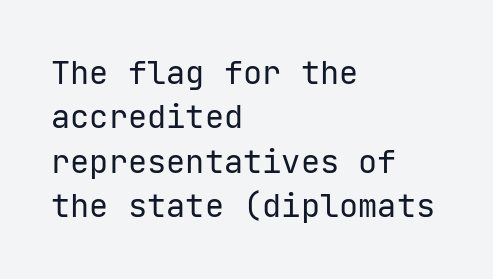
The image shows 32 px regular-weight sans-serif type, upright; set left-aligned, normal line spacing (1.39x), normal letter spacing, not underlined; low stroke contrast and a medium x-height.
